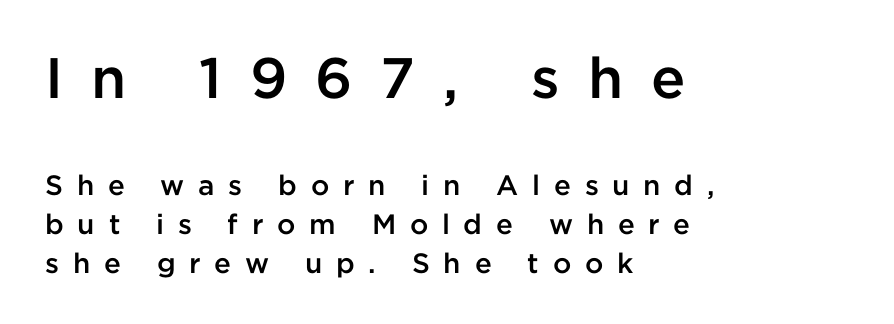
Q: Is the text bold? A: Semi-bold.
Q: Is the text italic (slanted)? A: No, it is upright.
Q: Is the typeface a serif or a sans-serif typeface? A: Sans-serif.
Q: Is the text underlined? A: No.
Q: How is the paragraph aligned? A: Left-aligned.
Q: Is the spacing between letters normal or unusually wide? A: Unusually wide.
Q: Is the spacing between lines tight, normal or loose? A: Normal.
Q: Which block of text is set in a larger size, the first (top) or the second (bottom)? A: The first (top) one.
Q: Width (condensed, normal, or wide)? A: Normal.
Q: Stroke contrast? A: Low.
Q: x-height? A: Medium.
Q: Monospaced? A: No.
